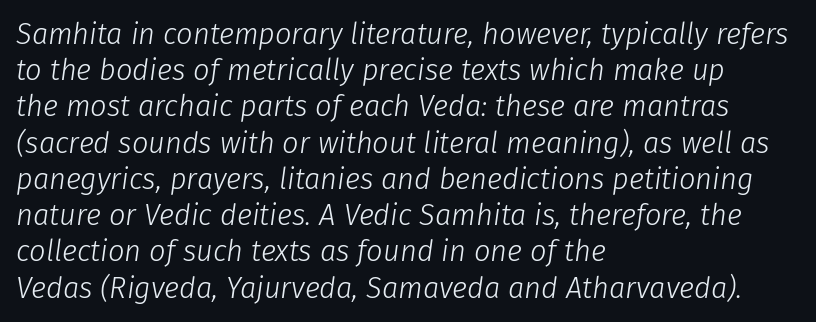
Q: Is the text bold? A: No.
Q: Is the text italic (slanted)? A: Yes, it leans right by about 8 degrees.
Q: Is the text underlined? A: No.
Q: How is the paragraph aligned? A: Left-aligned.
Q: Is the spacing between letters normal or unusually wide? A: Normal.
Q: Is the spacing between lines tight, normal or loose? A: Normal.
Q: Width (condensed, normal, or wide)? A: Normal.
Q: Stroke contrast? A: Low.
Q: x-height? A: Medium.
Q: Monospaced? A: No.
